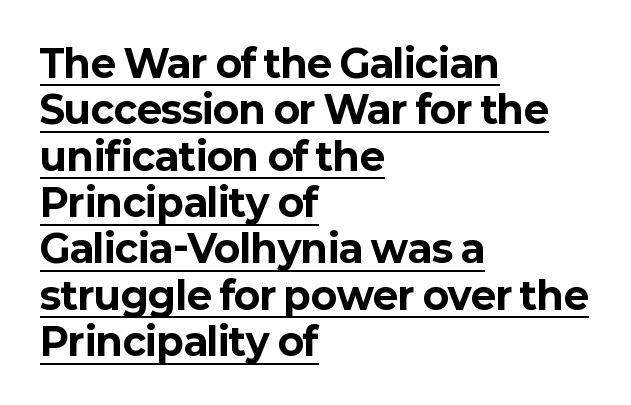
These lines are rendered in a variable-pitch font. A classic flush-left, rag-right setting is used for this passage. You can tell it's not italic because the verticals are truly vertical. Look at the bottom of the vertical strokes: they stop flat, with no serifs.
